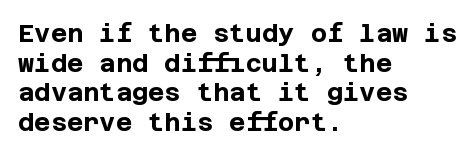
The image shows 25 px bold type, upright; set left-aligned, line spacing 1.19x, normal letter spacing, not underlined.
